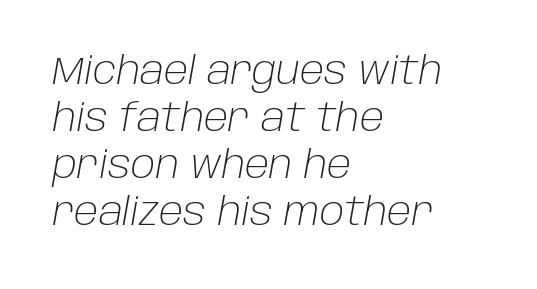
Style check: oblique. Horizontally, the lines are justified to the leading edge only. Varying glyph widths throughout — classic text-font behaviour. The cut favours lightness, reaching ordinary text weight at its darkest.
